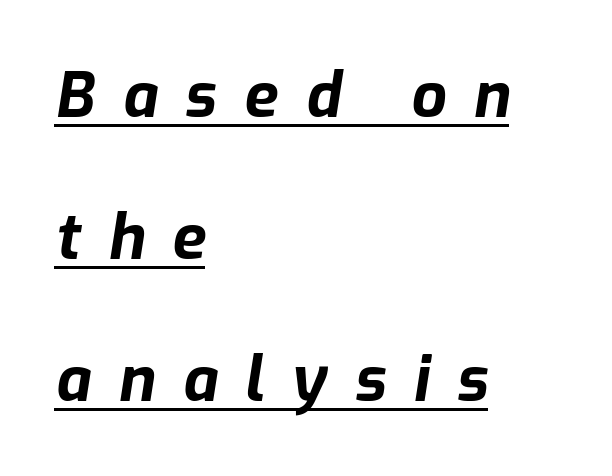
Alignment: flush left. Tracking value appears strongly positive — letters spread wide. In terms of posture, this sample is oblique. Check the space under the baseline: a stroke is drawn there. Regarding leading, the lines here are spaced well apart. Strong, thick strokes mark this as bold type.
